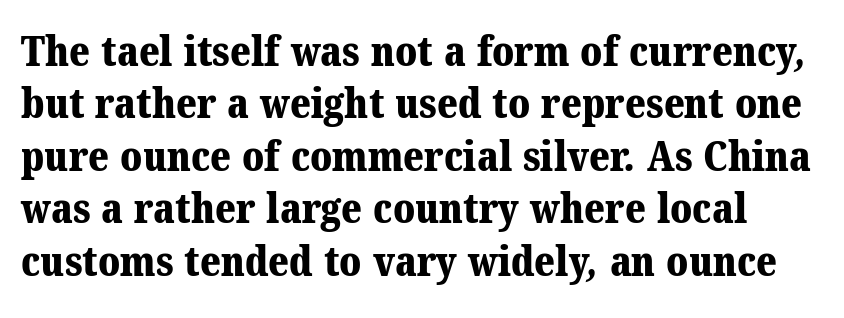
Q: Is the text bold? A: Yes.
Q: Is the typeface a serif or a sans-serif typeface? A: Serif.
Q: Is the text underlined? A: No.
Q: Is the spacing between letters normal or unusually wide? A: Normal.
Q: Is the spacing between lines tight, normal or loose? A: Normal.
Q: Width (condensed, normal, or wide)? A: Normal.
Q: Stroke contrast? A: Medium.
Q: x-height? A: Medium.
Q: Monospaced? A: No.
